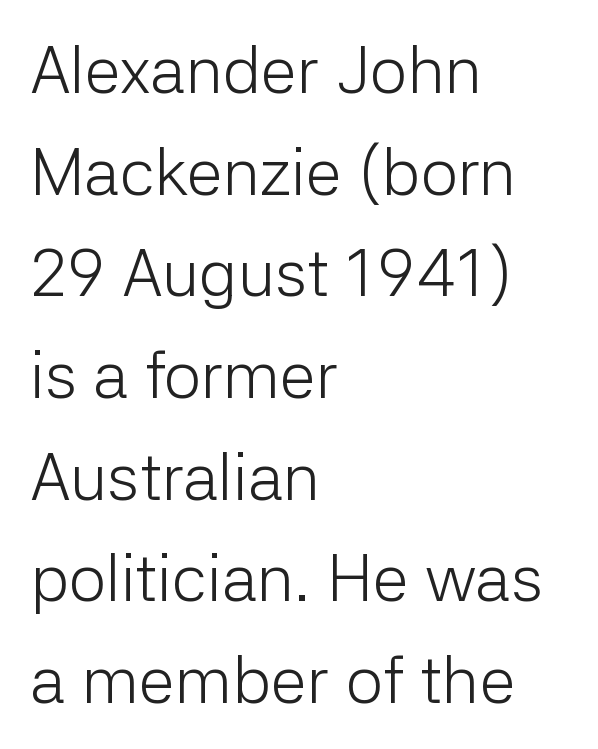
Ordinary non-slanted type is in use. Rows of type keep a routine distance in the vertical direction. Honestly, there is no underline to notice here at all. The passage shown is typeset with a sans-serif family. Spacing verdict: proportional, widths tailored to each character.
